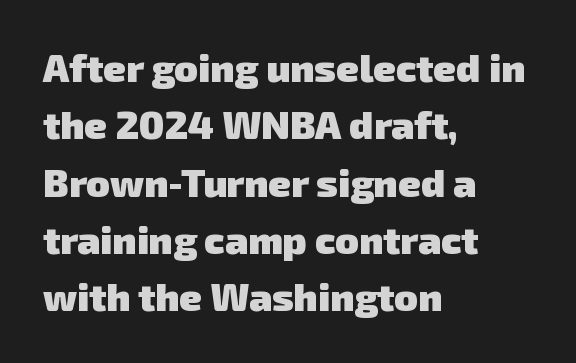
Caption: standard tracking, unaltered. Summary of vertical rhythm: regular, with standard interline spacing. This rendering uses left alignment, leaving the right contour irregular. The glyphs are unaccompanied by any horizontal stroke below them. Plenty of ink on the page — the face is bold. Looks like regular typesetting: each glyph gets only the width it needs.
